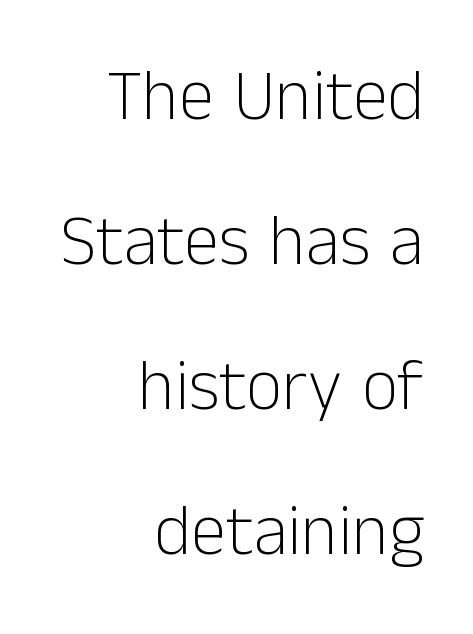
The image shows 71 px light sans-serif type, upright; set right-aligned, loose line spacing (2.04x), normal letter spacing, not underlined; low stroke contrast and a medium x-height.
